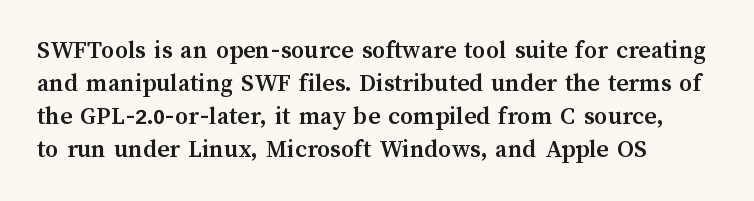
The image shows 26 px bold type, upright; set left-aligned, normal line spacing (1.27x), normal letter spacing, not underlined.
